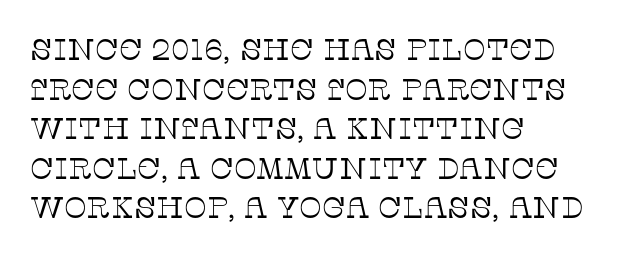
The image shows 30 px thin serif type, upright; set left-aligned, normal line spacing (1.32x), normal letter spacing, not underlined; low stroke contrast and a large x-height.
